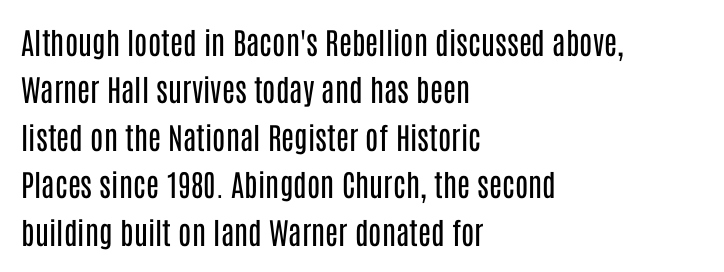
Q: Is the text bold? A: No.
Q: Is the text italic (slanted)? A: No, it is upright.
Q: Is the typeface a serif or a sans-serif typeface? A: Sans-serif.
Q: Is the text underlined? A: No.
Q: How is the paragraph aligned? A: Left-aligned.
Q: Is the spacing between letters normal or unusually wide? A: Normal.
Q: Is the spacing between lines tight, normal or loose? A: Normal.
Q: Width (condensed, normal, or wide)? A: Condensed.
Q: Stroke contrast? A: Low.
Q: x-height? A: Large.
Q: Monospaced? A: No.
